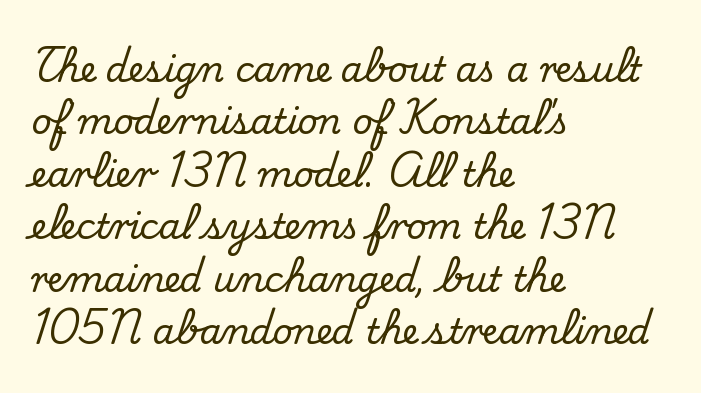
{"serif": "yes", "width": "normal", "stroke_contrast": "medium", "x_height": "small", "monospaced": "no", "underline": "no", "align": "left", "line_spacing": "normal", "line_spacing_ratio": 1.5, "letter_spacing": "normal", "letter_spacing_em": 0.0, "glyph_px": 35}
